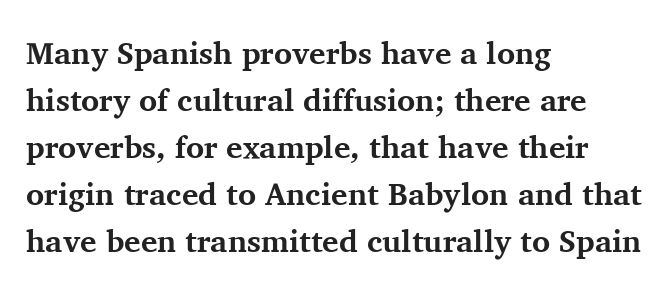
The horizontal fit of the characters is conventional and even. Compared with typical paragraphs, the rows here are spaced about the same. Each line starts at the same left margin while the right side varies. The glyphs in this specimen are seriffed. The letters advance in unequal steps, a hallmark of proportional type. When letters stand straight like this, we call the style roman or upright.
